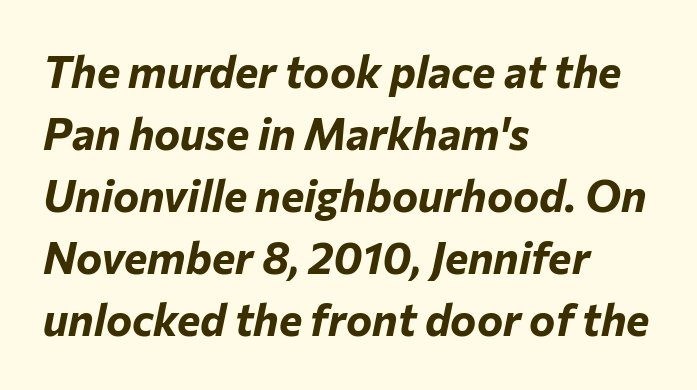
The image shows 44 px bold type, italic (leaning right); set left-aligned, normal line spacing (1.41x), normal letter spacing, not underlined; low stroke contrast and a medium x-height.
